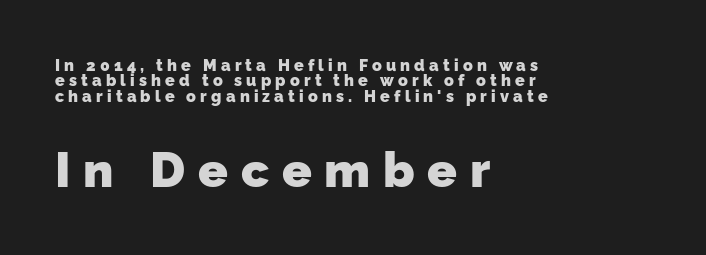
The image shows 49 px heavy sans-serif type; set left-aligned, tight line spacing (0.96x), unusually wide letter spacing (+0.26 em), not underlined; the second (bottom) block is 3.06x larger; low stroke contrast and a medium x-height.
